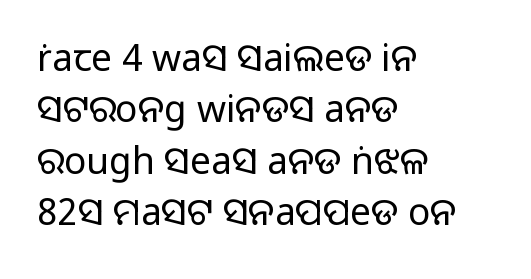
Q: Is the text bold? A: No.
Q: Is the text italic (slanted)? A: No, it is upright.
Q: Is the typeface a serif or a sans-serif typeface? A: Sans-serif.
Q: Is the text underlined? A: No.
Q: How is the paragraph aligned? A: Left-aligned.
Q: Is the spacing between letters normal or unusually wide? A: Normal.
Q: Is the spacing between lines tight, normal or loose? A: Normal.
Q: Width (condensed, normal, or wide)? A: Normal.
Q: Stroke contrast? A: Low.
Q: x-height? A: Medium.
Q: Monospaced? A: No.
